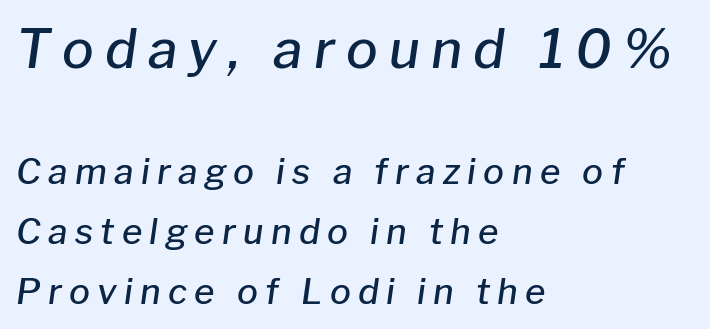
Q: Is the text bold? A: Semi-bold.
Q: Is the text italic (slanted)? A: Yes, it leans right by about 8 degrees.
Q: Is the text underlined? A: No.
Q: How is the paragraph aligned? A: Left-aligned.
Q: Is the spacing between letters normal or unusually wide? A: Unusually wide.
Q: Which block of text is set in a larger size, the first (top) or the second (bottom)? A: The first (top) one.
Q: Width (condensed, normal, or wide)? A: Normal.
Q: Stroke contrast? A: Low.
Q: x-height? A: Medium.
Q: Monospaced? A: No.
